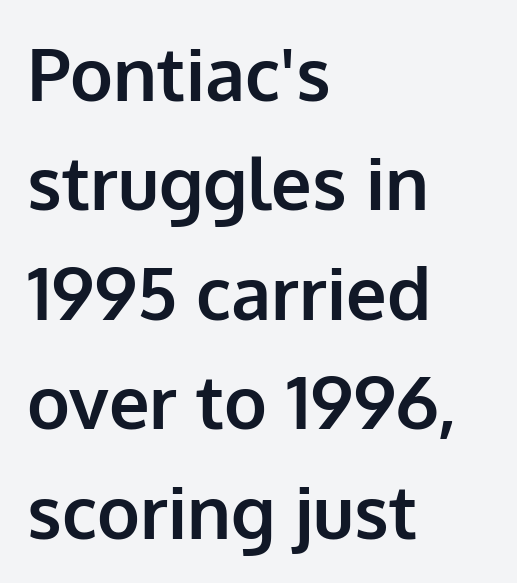
{"serif": "no", "italic": "no", "bold": "yes", "weight": "bold", "width": "normal", "stroke_contrast": "low", "x_height": "medium", "monospaced": "no", "underline": "no", "align": "left", "line_spacing": "normal", "line_spacing_ratio": 1.52, "letter_spacing": "normal", "letter_spacing_em": 0.0, "glyph_px": 72}
